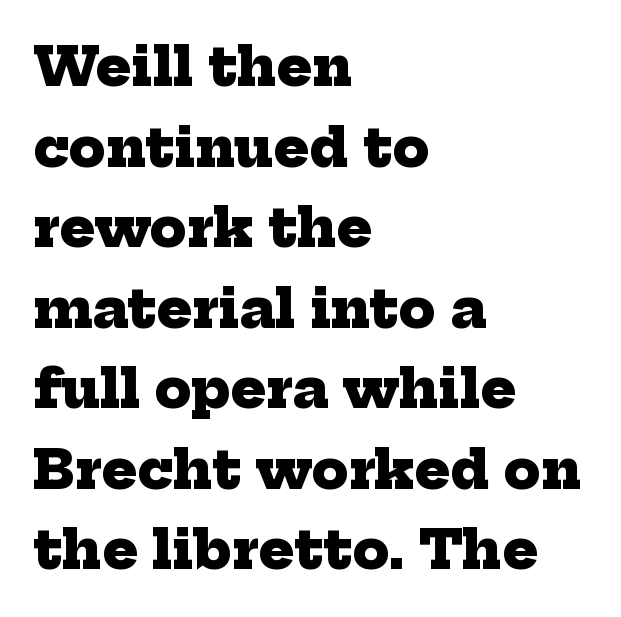
The image shows 53 px heavy serif type; set left-aligned, normal line spacing (1.52x), normal letter spacing, not underlined; low stroke contrast and a medium x-height.
